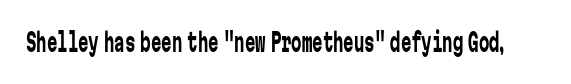
{"italic": "no", "bold": "no", "underline": "no", "letter_spacing": "normal", "letter_spacing_em": 0.0, "glyph_px": 26}
